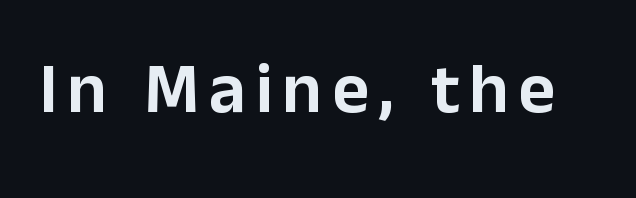
The image shows 71 px sans-serif type, upright; set not underlined; low stroke contrast and a medium x-height.
